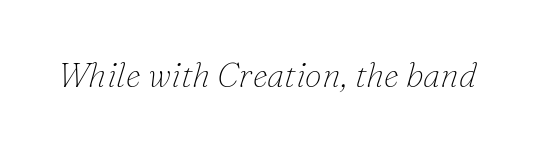
A typesetter would label this face a serif. The face looks like a standard text weight, possibly lighter. Characters are canted at an angle relative to the baseline's perpendicular. Check the space under the baseline: it is left empty. Each letter keeps its own natural width here, so spacing adapts to shape. Nobody touched the tracking dial on this one.
